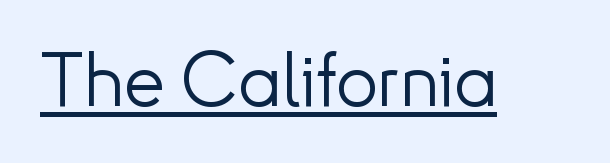
{"serif": "no", "italic": "no", "bold": "no", "weight": "light", "width": "normal", "stroke_contrast": "low", "x_height": "small", "monospaced": "no", "underline": "yes", "letter_spacing": "normal", "letter_spacing_em": 0.0, "glyph_px": 75}
